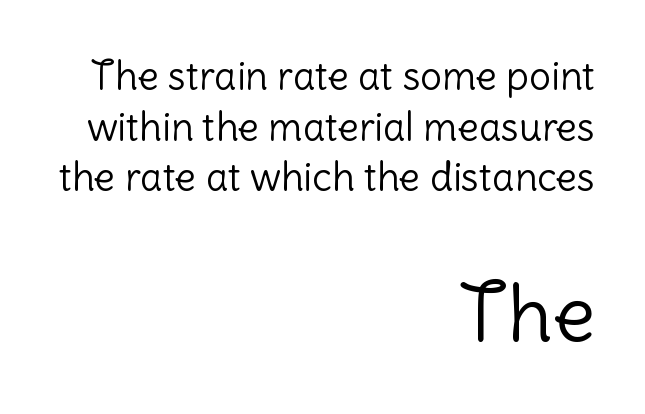
{"serif": "no", "italic": "no", "bold": "no", "weight": "light", "width": "normal", "stroke_contrast": "low", "x_height": "medium", "monospaced": "no", "underline": "no", "align": "right", "line_spacing": "normal", "line_spacing_ratio": 1.3, "letter_spacing": "normal", "letter_spacing_em": 0.0, "larger_block": "second", "size_ratio": 2.0, "glyph_px": 78}
